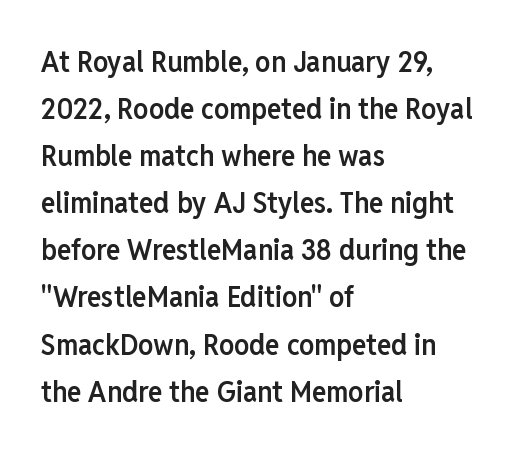
Q: Is the text bold? A: Semi-bold.
Q: Is the text italic (slanted)? A: No, it is upright.
Q: Is the typeface a serif or a sans-serif typeface? A: Sans-serif.
Q: Is the text underlined? A: No.
Q: How is the paragraph aligned? A: Left-aligned.
Q: Is the spacing between letters normal or unusually wide? A: Normal.
Q: Is the spacing between lines tight, normal or loose? A: Normal.
Q: Width (condensed, normal, or wide)? A: Condensed.
Q: Stroke contrast? A: Low.
Q: x-height? A: Medium.
Q: Monospaced? A: No.
